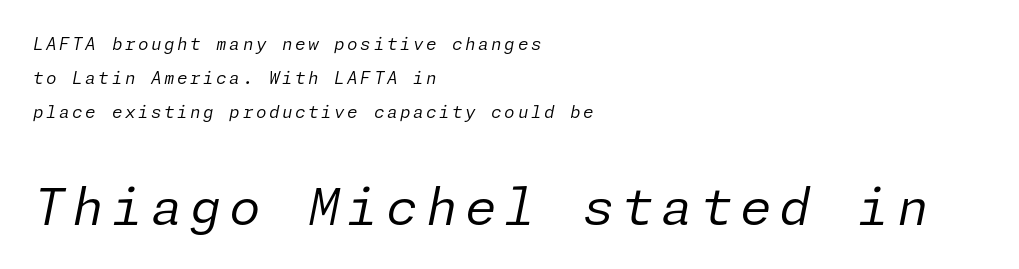
Q: Is the text bold? A: No.
Q: Is the text italic (slanted)? A: Yes, it leans right by about 11 degrees.
Q: Is the text underlined? A: No.
Q: How is the paragraph aligned? A: Left-aligned.
Q: Is the spacing between lines tight, normal or loose? A: Loose.
Q: Which block of text is set in a larger size, the first (top) or the second (bottom)? A: The second (bottom) one.
Q: Width (condensed, normal, or wide)? A: Normal.
Q: Stroke contrast? A: Low.
Q: x-height? A: Medium.
